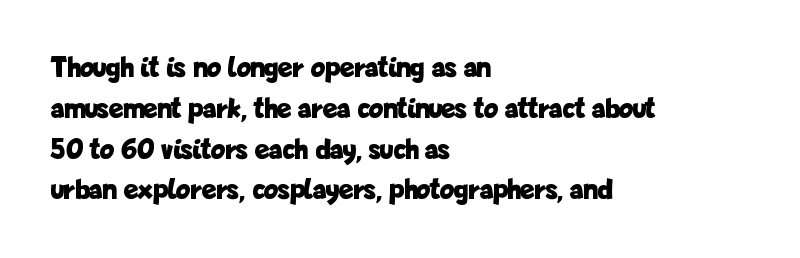
{"serif": "no", "italic": "no", "bold": "yes", "weight": "bold", "width": "condensed", "stroke_contrast": "low", "x_height": "medium", "monospaced": "no", "underline": "no", "align": "left", "line_spacing": "normal", "line_spacing_ratio": 1.36, "letter_spacing": "normal", "letter_spacing_em": 0.0, "glyph_px": 30}
